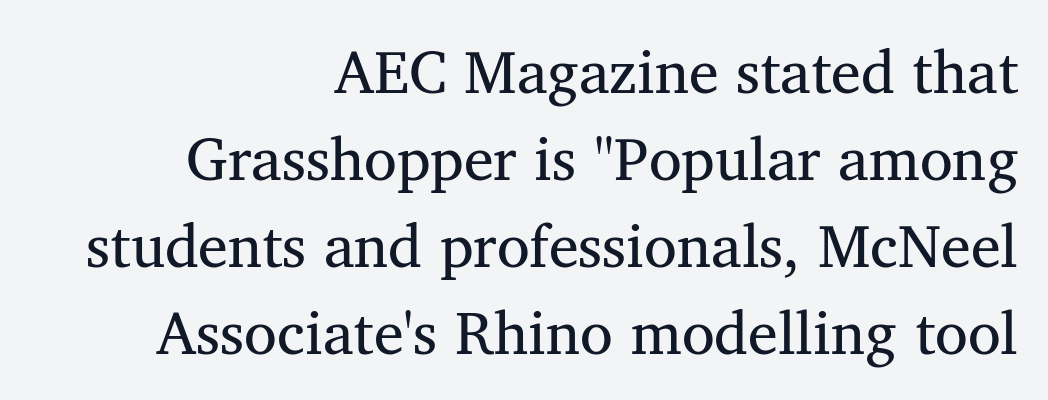
{"serif": "yes", "bold": "no", "weight": "regular", "width": "normal", "stroke_contrast": "medium", "x_height": "medium", "monospaced": "no", "underline": "no", "align": "right", "line_spacing": "normal", "line_spacing_ratio": 1.45, "letter_spacing": "normal", "letter_spacing_em": 0.0, "glyph_px": 60}
